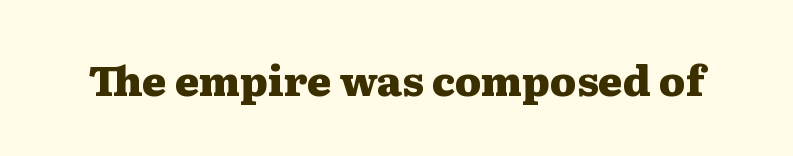
{"serif": "yes", "italic": "no", "bold": "yes", "weight": "heavy", "width": "wide", "stroke_contrast": "medium", "x_height": "medium", "monospaced": "no", "underline": "no", "letter_spacing": "normal", "letter_spacing_em": 0.0, "glyph_px": 41}
